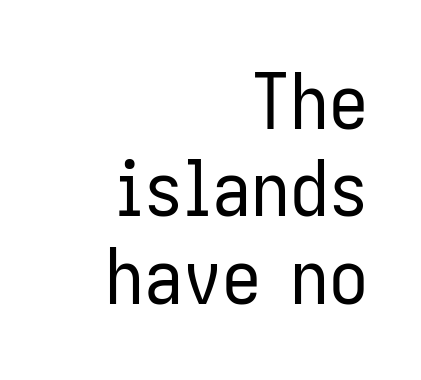
The image shows 78 px regular-weight, condensed sans-serif type, upright; set right-aligned, tight line spacing (1.12x), normal letter spacing, not underlined; low stroke contrast and a medium x-height.
